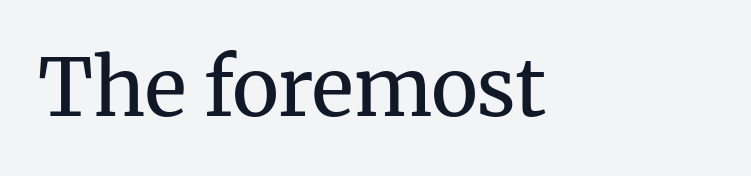
The image shows 79 px regular-weight serif type, upright; set normal letter spacing, not underlined; medium stroke contrast and a medium x-height.
